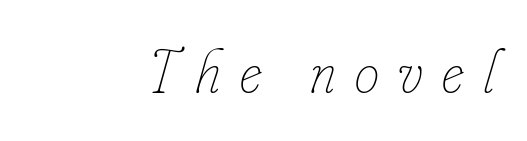
Q: Is the text bold? A: No.
Q: Is the text italic (slanted)? A: Yes, it leans right by about 16 degrees.
Q: Is the text underlined? A: No.
Q: Is the spacing between letters normal or unusually wide? A: Unusually wide.
Q: Width (condensed, normal, or wide)? A: Condensed.
Q: Stroke contrast? A: Low.
Q: x-height? A: Small.
Q: Monospaced? A: No.
